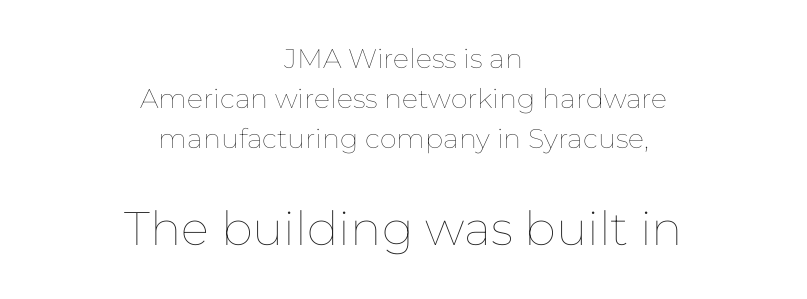
Q: Is the text bold? A: No.
Q: Is the text italic (slanted)? A: No, it is upright.
Q: Is the text underlined? A: No.
Q: How is the paragraph aligned? A: Centered.
Q: Is the spacing between letters normal or unusually wide? A: Normal.
Q: Is the spacing between lines tight, normal or loose? A: Normal.
Q: Which block of text is set in a larger size, the first (top) or the second (bottom)? A: The second (bottom) one.
Q: Width (condensed, normal, or wide)? A: Normal.
Q: Stroke contrast? A: Low.
Q: x-height? A: Medium.
Q: Monospaced? A: No.
